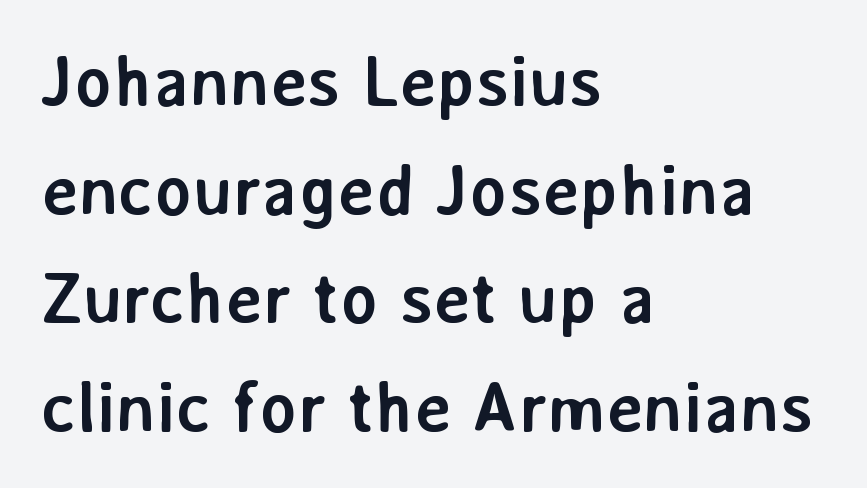
Q: Is the text bold? A: Yes.
Q: Is the text italic (slanted)? A: No, it is upright.
Q: Is the typeface a serif or a sans-serif typeface? A: Sans-serif.
Q: Is the text underlined? A: No.
Q: How is the paragraph aligned? A: Left-aligned.
Q: Is the spacing between letters normal or unusually wide? A: Normal.
Q: Is the spacing between lines tight, normal or loose? A: Normal.
Q: Width (condensed, normal, or wide)? A: Normal.
Q: Stroke contrast? A: Low.
Q: x-height? A: Medium.
Q: Monospaced? A: No.
